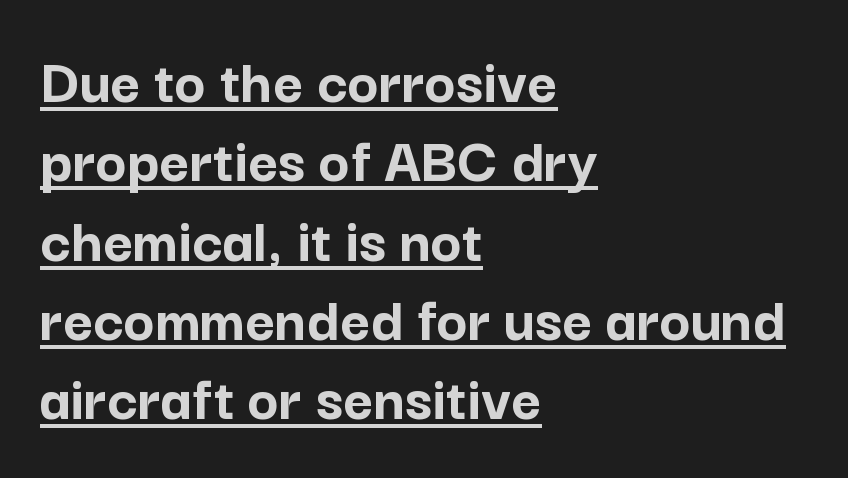
The image shows 65 px semibold sans-serif type, upright; set left-aligned, line spacing 1.22x, normal letter spacing, underlined; low stroke contrast and a medium x-height.
